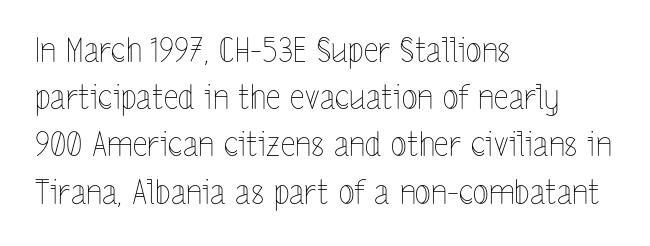
{"italic": "no", "bold": "no", "weight": "thin", "width": "condensed", "x_height": "medium", "monospaced": "no", "underline": "no", "align": "left", "line_spacing": "normal", "line_spacing_ratio": 1.43, "letter_spacing": "normal", "letter_spacing_em": 0.0, "glyph_px": 33}
